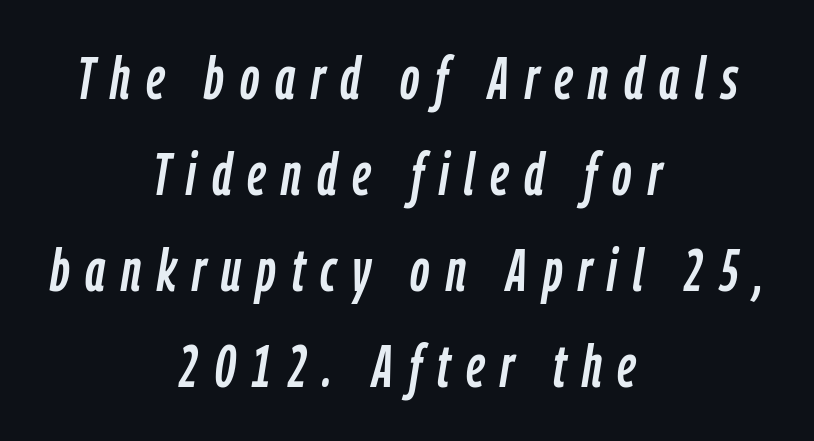
{"italic": "yes", "lean": "right", "slant_degrees": 9, "width": "condensed", "stroke_contrast": "low", "x_height": "medium", "monospaced": "no", "underline": "no", "align": "center", "line_spacing": "normal", "line_spacing_ratio": 1.6, "letter_spacing": "wide", "letter_spacing_em": 0.26, "glyph_px": 60}
